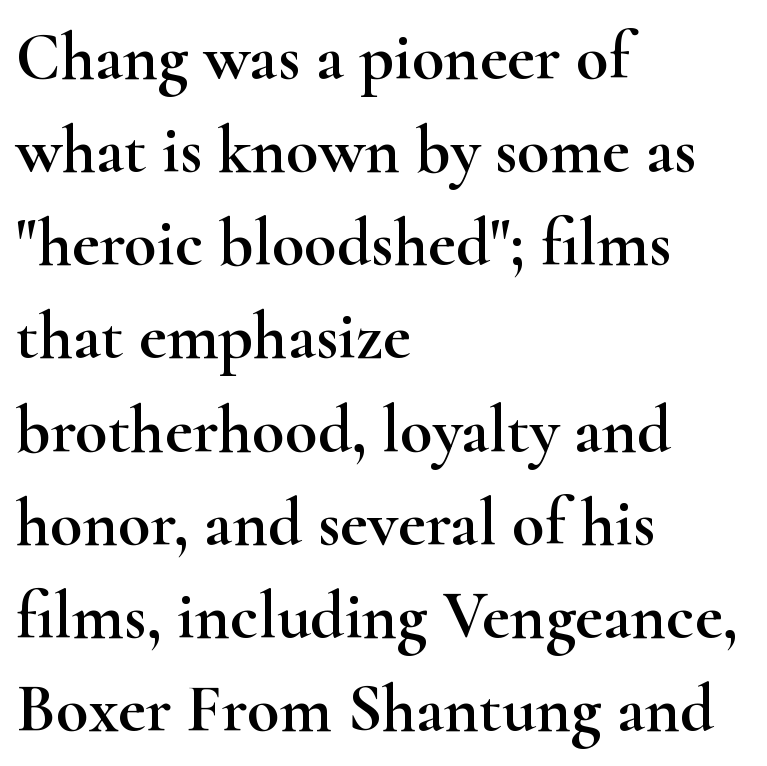
What's the leading like? Ordinary, nothing unusual. The line texture is even and compact thanks to regular tracking. The axis of the letterforms is exactly vertical. Think of a printed novel: that variable character pitch is what you see here. Check where the strokes stop: tiny serifs finish them off.
